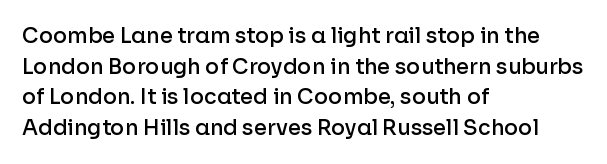
{"italic": "no", "bold": "semi", "underline": "no", "align": "left", "line_spacing": "normal", "line_spacing_ratio": 1.46, "letter_spacing": "normal", "letter_spacing_em": 0.0, "glyph_px": 21}
